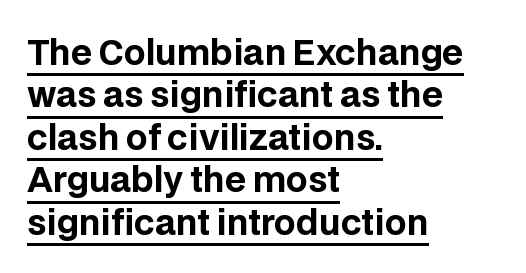
Q: Is the text bold? A: Yes.
Q: Is the text italic (slanted)? A: No, it is upright.
Q: Is the typeface a serif or a sans-serif typeface? A: Sans-serif.
Q: Is the text underlined? A: Yes.
Q: How is the paragraph aligned? A: Left-aligned.
Q: Is the spacing between letters normal or unusually wide? A: Normal.
Q: Is the spacing between lines tight, normal or loose? A: Normal.
Q: Width (condensed, normal, or wide)? A: Normal.
Q: Stroke contrast? A: Low.
Q: x-height? A: Large.
Q: Monospaced? A: No.
